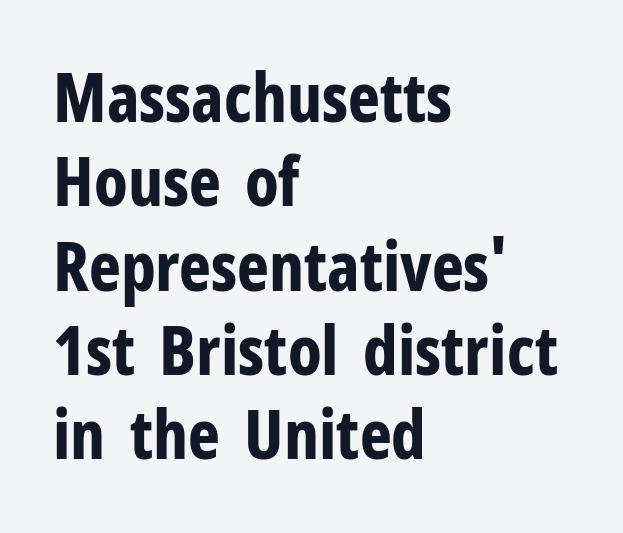
The image shows 68 px bold, condensed sans-serif type, upright; set left-aligned, line spacing 1.24x, normal letter spacing, not underlined; low stroke contrast and a medium x-height.
